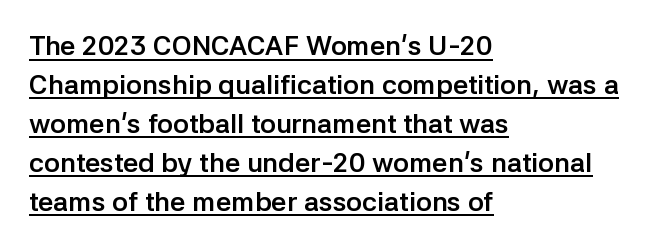
{"italic": "no", "bold": "yes", "underline": "yes", "align": "left", "line_spacing": "normal", "line_spacing_ratio": 1.44, "letter_spacing": "normal", "letter_spacing_em": 0.0, "glyph_px": 27}
